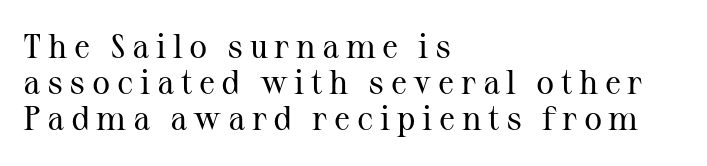
{"serif": "yes", "italic": "no", "bold": "no", "weight": "regular", "width": "normal", "stroke_contrast": "medium", "x_height": "medium", "monospaced": "no", "underline": "no", "align": "left", "line_spacing": "tight", "line_spacing_ratio": 1.06, "glyph_px": 34}
